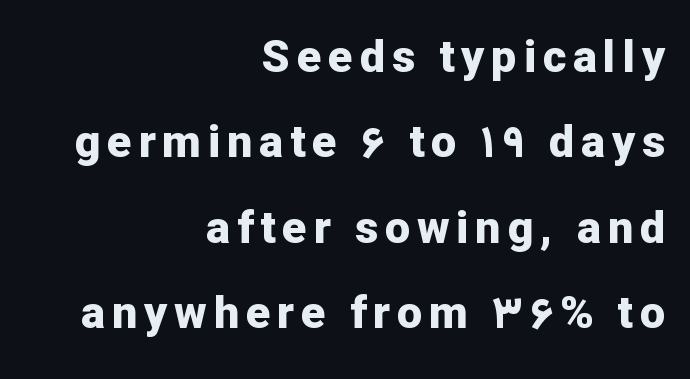
The image shows 45 px bold sans-serif type, upright; set right-aligned, loose line spacing (1.9x), not underlined; low stroke contrast and a medium x-height.
